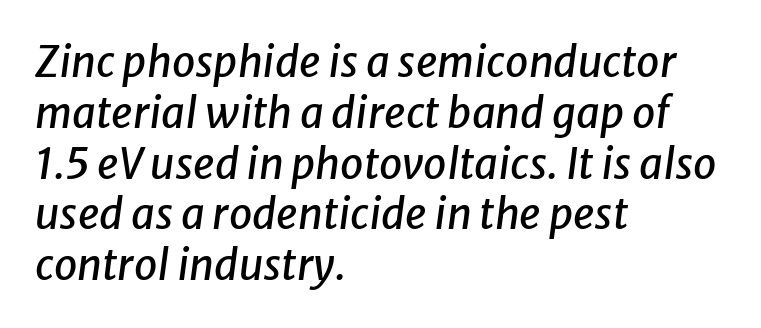
Q: Is the text italic (slanted)? A: Yes, it leans right by about 8 degrees.
Q: Is the text underlined? A: No.
Q: How is the paragraph aligned? A: Left-aligned.
Q: Is the spacing between letters normal or unusually wide? A: Normal.
Q: Width (condensed, normal, or wide)? A: Normal.
Q: Stroke contrast? A: Low.
Q: x-height? A: Medium.
Q: Monospaced? A: No.
